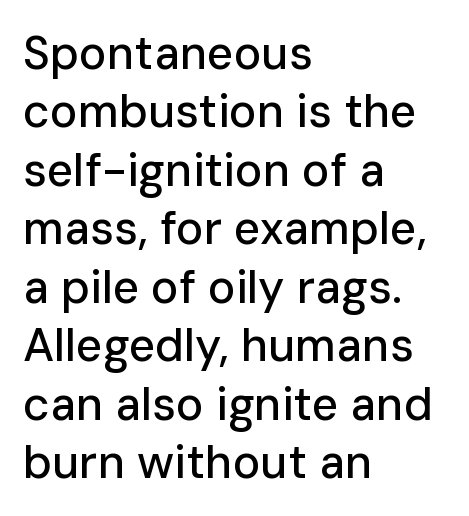
{"serif": "no", "italic": "no", "width": "normal", "stroke_contrast": "low", "x_height": "medium", "monospaced": "no", "underline": "no", "align": "left", "line_spacing": "normal", "line_spacing_ratio": 1.27, "letter_spacing": "normal", "letter_spacing_em": 0.0, "glyph_px": 46}
